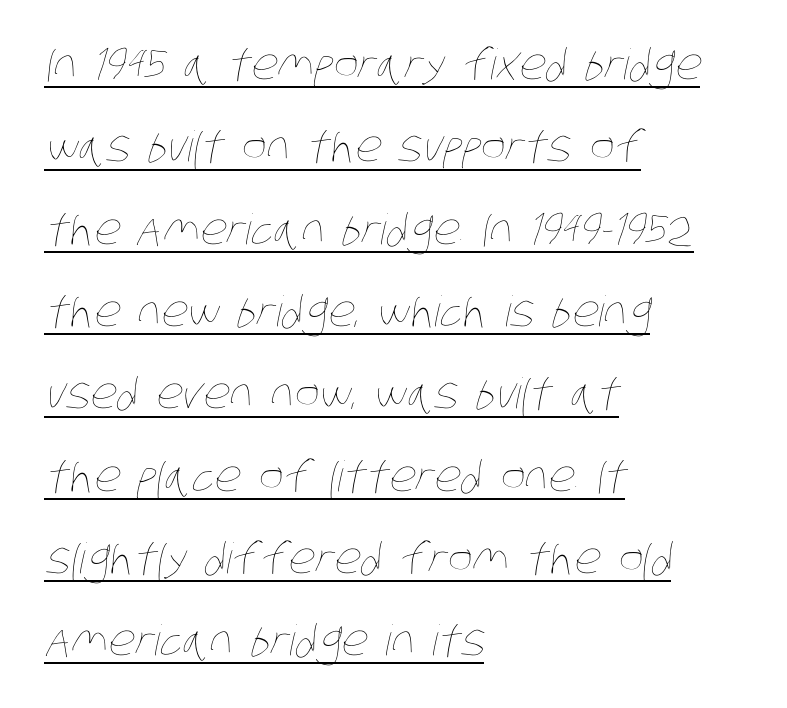
The image shows 42 px thin, condensed type; set left-aligned, loose line spacing (1.96x), normal letter spacing, underlined; low stroke contrast and a large x-height.
